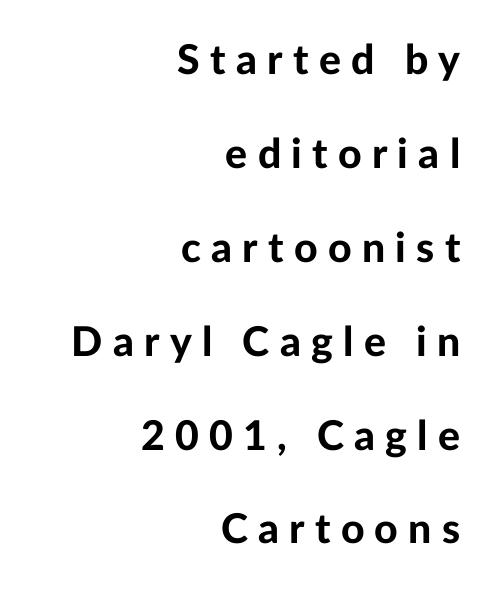
What stands out about the letter spacing? Its width — letters are far apart. Is there any slant? The stems are plumb. What kind of face is this? One without serifs — a sans. Descenders hang freely into open space.
